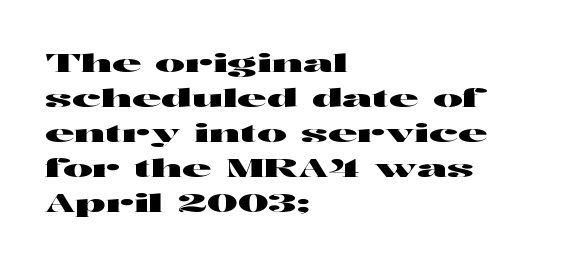
The image shows 25 px text type, upright; set left-aligned, normal line spacing (1.4x), normal letter spacing, not underlined.
